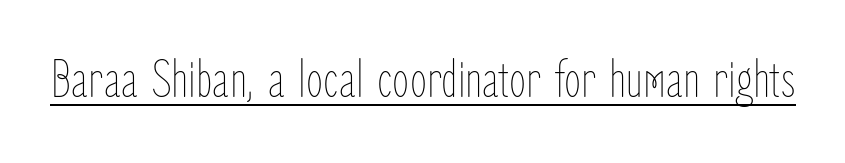
Q: Is the text bold? A: No.
Q: Is the text italic (slanted)? A: No, it is upright.
Q: Is the text underlined? A: Yes.
Q: Is the spacing between letters normal or unusually wide? A: Normal.
Q: Width (condensed, normal, or wide)? A: Condensed.
Q: Stroke contrast? A: Low.
Q: x-height? A: Medium.
Q: Monospaced? A: No.
